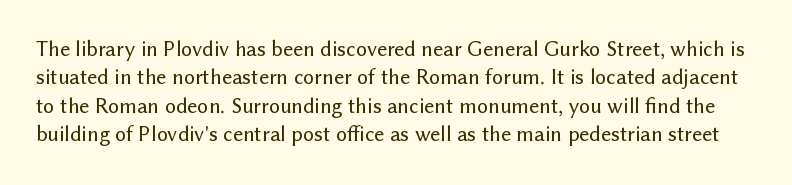
Q: Is the text italic (slanted)? A: No, it is upright.
Q: Is the text underlined? A: No.
Q: Is the spacing between letters normal or unusually wide? A: Normal.
Q: Is the spacing between lines tight, normal or loose? A: Normal.
